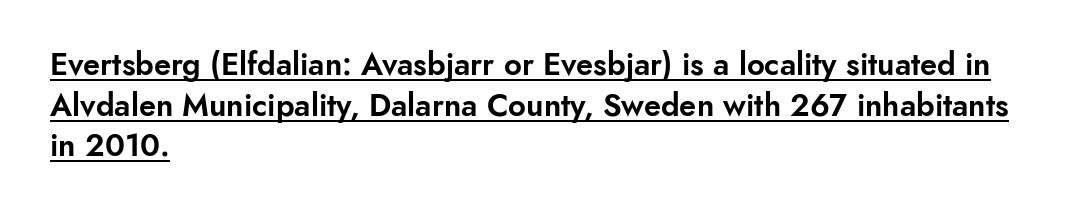
{"serif": "no", "italic": "no", "width": "normal", "stroke_contrast": "low", "x_height": "small", "monospaced": "no", "underline": "yes", "align": "left", "line_spacing": "normal", "line_spacing_ratio": 1.31, "letter_spacing": "normal", "letter_spacing_em": 0.0, "glyph_px": 31}
